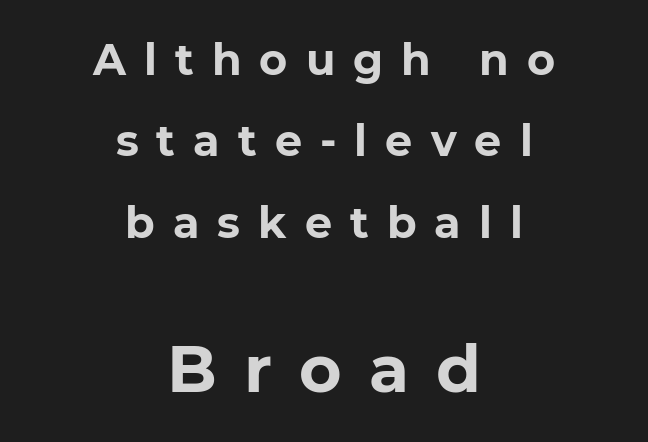
The image shows 65 px bold sans-serif type; set centered, line spacing 1.89x, unusually wide letter spacing (+0.42 em), not underlined; the second (bottom) block is 1.51x larger; low stroke contrast and a medium x-height.
